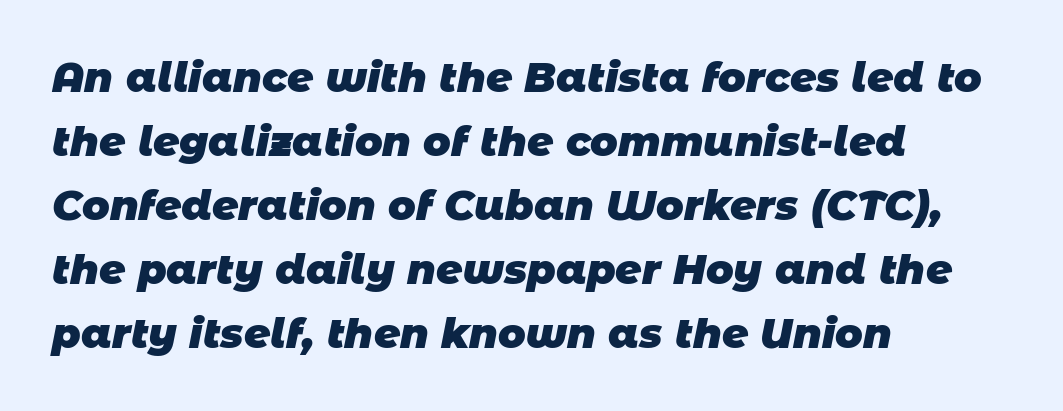
The image shows 41 px heavy sans-serif type; set left-aligned, normal line spacing (1.56x), normal letter spacing, not underlined; low stroke contrast and a large x-height.
